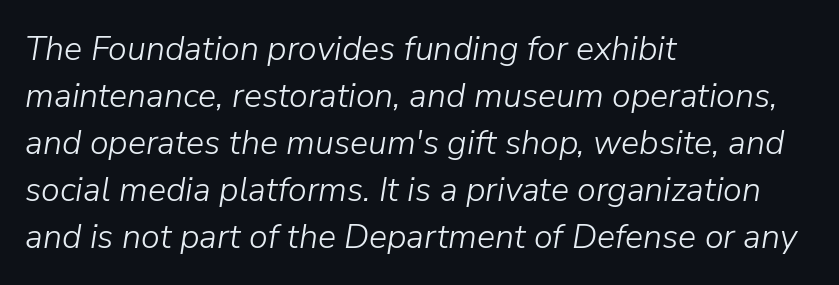
{"italic": "yes", "lean": "right", "slant_degrees": 9, "bold": "no", "weight": "light", "width": "normal", "stroke_contrast": "low", "x_height": "medium", "monospaced": "no", "underline": "no", "align": "left", "line_spacing": "normal", "line_spacing_ratio": 1.38, "letter_spacing": "normal", "letter_spacing_em": 0.0, "glyph_px": 34}
